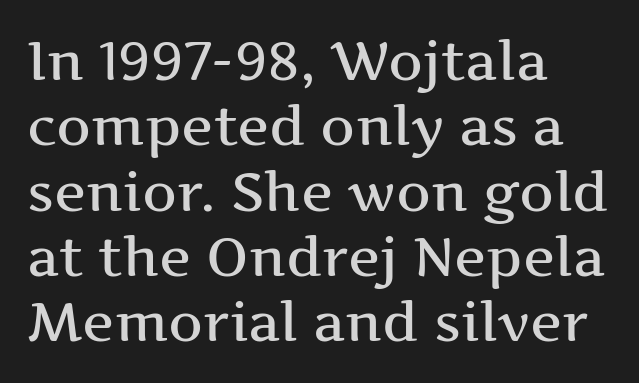
Think of a printed novel: that variable character pitch is what you see here. Leftover space on each line is placed entirely after the last word. This rendering employs a face with finishing strokes, i.e., a serif. Lines of text with bare space underneath. The font's upright variant was chosen for this text. Honestly, the letter spacing is just normal — you wouldn't notice it.
